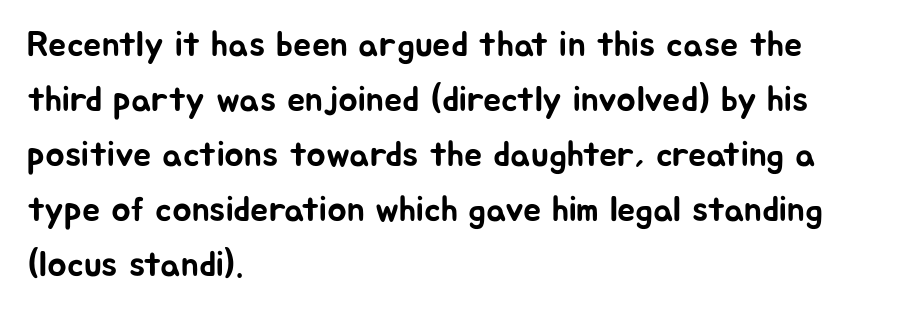
Looks like regular typesetting: each glyph gets only the width it needs. Compared with a centered layout, this one pins lines to the left instead. The gaps between neighbouring characters are ordinary and unremarkable. When letters stand straight like this, we call the style roman or upright. Plain, unruled lines of type.
